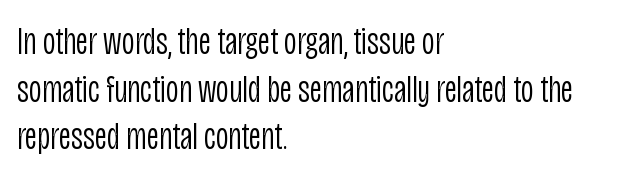
{"serif": "no", "italic": "no", "bold": "no", "weight": "light", "width": "condensed", "stroke_contrast": "low", "x_height": "large", "monospaced": "no", "underline": "no", "align": "left", "line_spacing_ratio": 1.22, "letter_spacing": "normal", "letter_spacing_em": 0.0, "glyph_px": 39}
